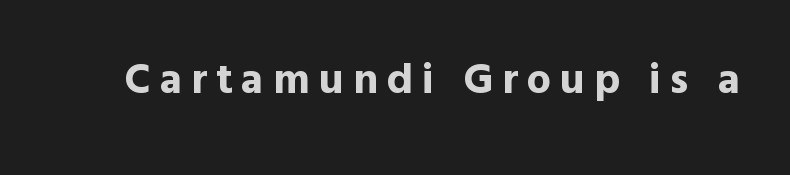
In terms of letterspacing, this is a distinctly airy, spread setting. The font's upright variant was chosen for this text. These lines are rendered in a variable-pitch font. A bare baseline throughout the passage. The font family rendered here belongs to the sans-serif group. Typographic density is high because the face is bold.
